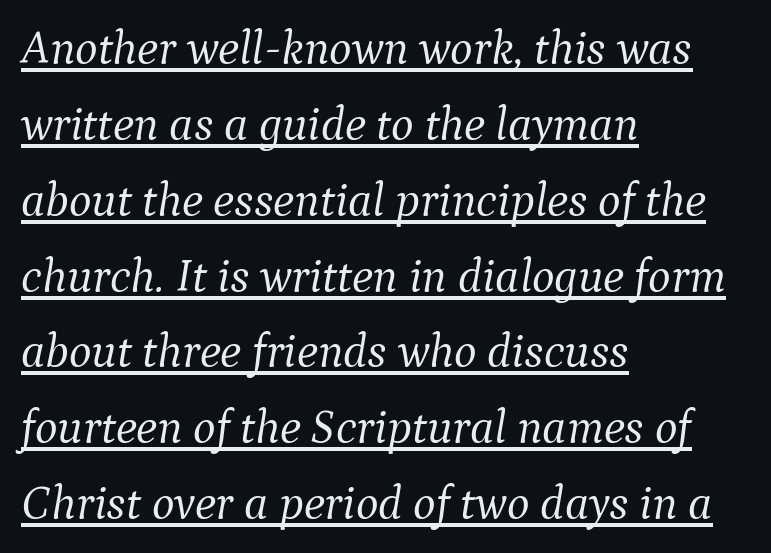
Q: Is the text bold? A: No.
Q: Is the text italic (slanted)? A: Yes, it leans right by about 9 degrees.
Q: Is the typeface a serif or a sans-serif typeface? A: Serif.
Q: Is the text underlined? A: Yes.
Q: How is the paragraph aligned? A: Left-aligned.
Q: Is the spacing between letters normal or unusually wide? A: Normal.
Q: Is the spacing between lines tight, normal or loose? A: Normal.
Q: Width (condensed, normal, or wide)? A: Normal.
Q: Stroke contrast? A: Medium.
Q: x-height? A: Medium.
Q: Monospaced? A: No.
